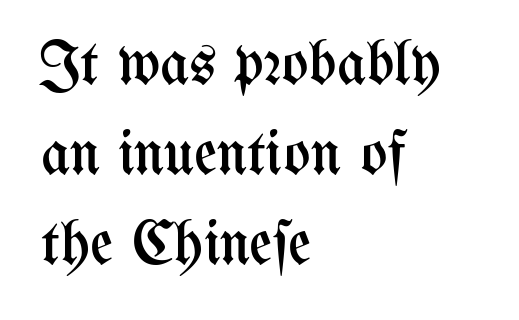
The image shows 63 px regular-weight, condensed type, upright; set left-aligned, normal line spacing (1.43x), normal letter spacing, not underlined; medium stroke contrast and a medium x-height.
